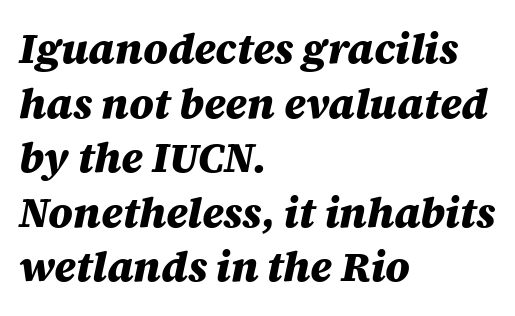
The image shows 42 px heavy type, italic (leaning right); set left-aligned, normal line spacing (1.3x), normal letter spacing, not underlined; medium stroke contrast and a large x-height.
